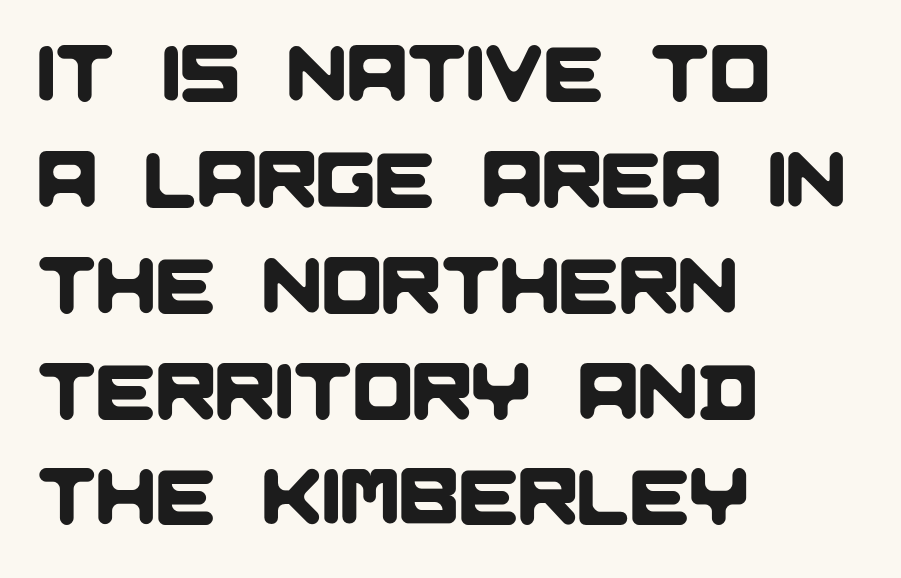
{"serif": "no", "width": "normal", "stroke_contrast": "low", "x_height": "large", "monospaced": "no", "underline": "no", "align": "left", "line_spacing": "normal", "line_spacing_ratio": 1.34, "letter_spacing": "normal", "letter_spacing_em": 0.0, "glyph_px": 79}
